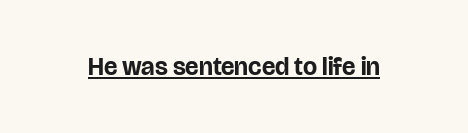
The face used here appears with an underline applied. Nope, not italic — everything's standing straight. This is heavy type, rendered in bold. Nobody touched the tracking dial on this one.
